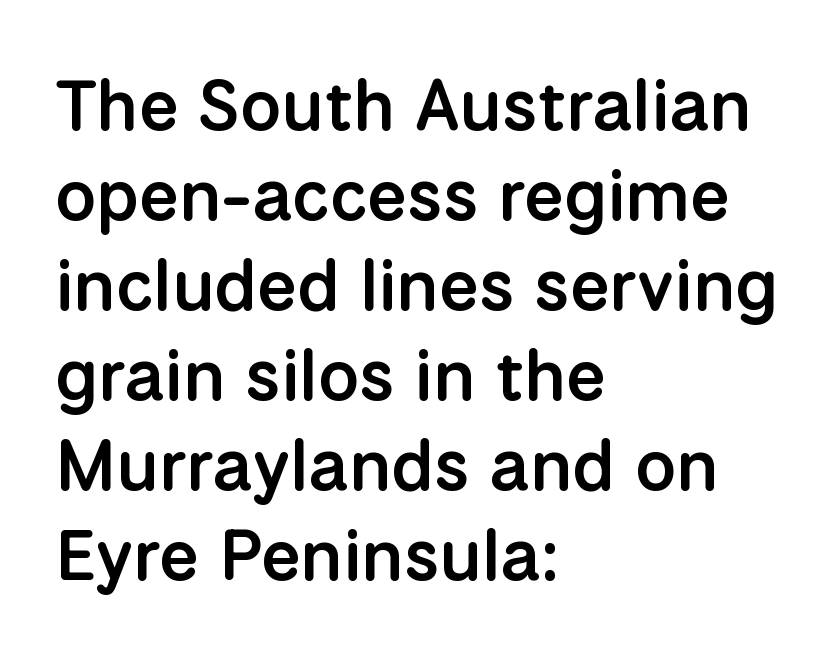
{"serif": "no", "italic": "no", "bold": "semi", "weight": "semibold", "width": "normal", "stroke_contrast": "low", "x_height": "medium", "monospaced": "no", "underline": "no", "align": "left", "line_spacing": "normal", "line_spacing_ratio": 1.25, "letter_spacing": "normal", "letter_spacing_em": 0.0, "glyph_px": 72}
